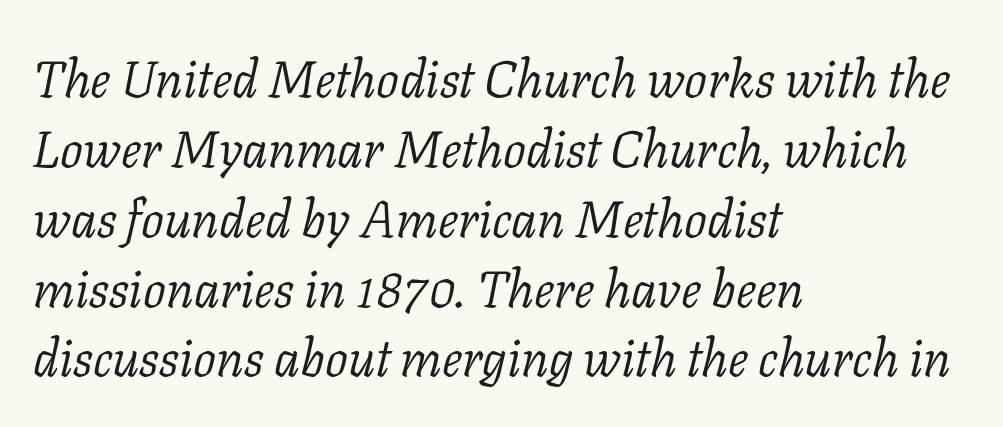
The image shows 51 px light serif type, italic (leaning right); set left-aligned, normal line spacing (1.37x), normal letter spacing, not underlined; low stroke contrast and a medium x-height.
